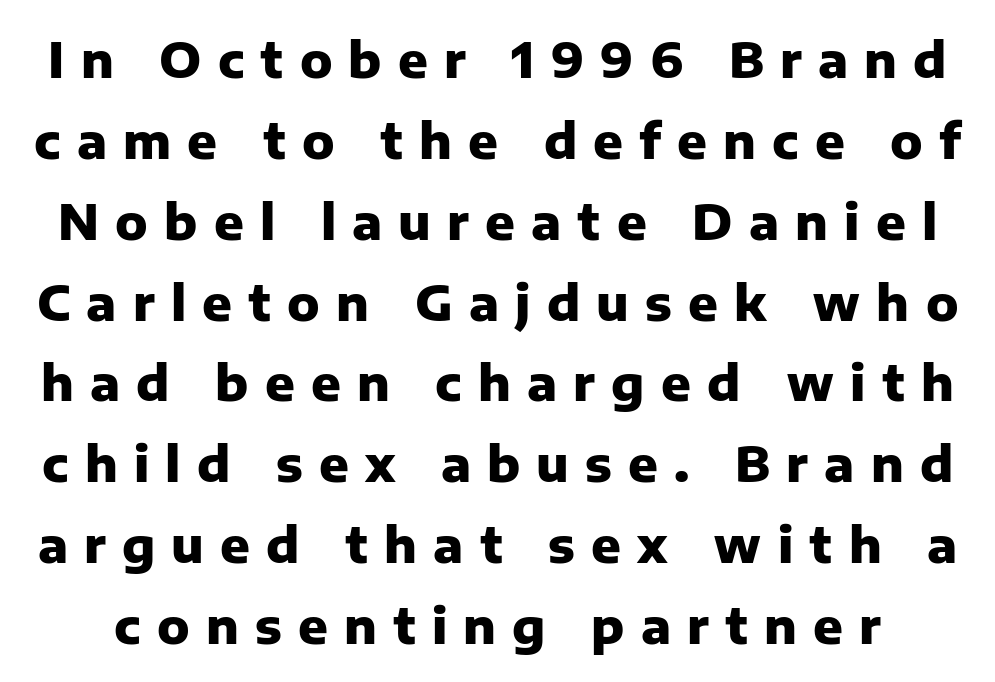
{"serif": "no", "italic": "no", "bold": "yes", "weight": "heavy", "width": "normal", "stroke_contrast": "low", "x_height": "medium", "monospaced": "no", "underline": "no", "line_spacing": "normal", "line_spacing_ratio": 1.65, "letter_spacing": "wide", "letter_spacing_em": 0.33, "glyph_px": 49}
